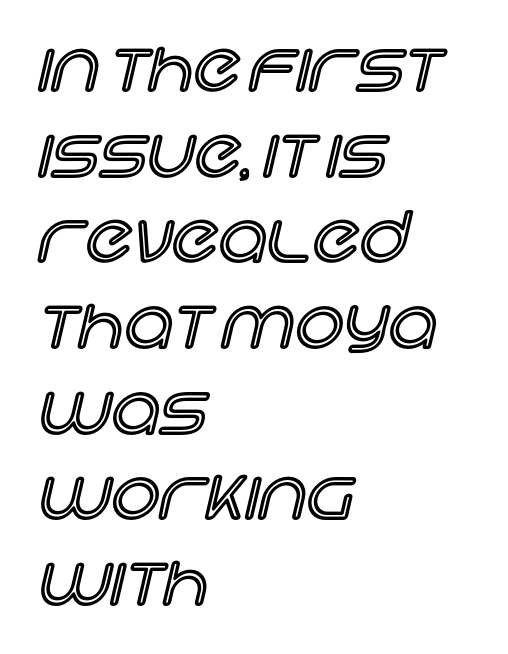
{"width": "normal", "x_height": "large", "monospaced": "no", "underline": "no", "align": "left", "line_spacing": "normal", "line_spacing_ratio": 1.26, "letter_spacing": "normal", "letter_spacing_em": 0.0, "glyph_px": 68}
